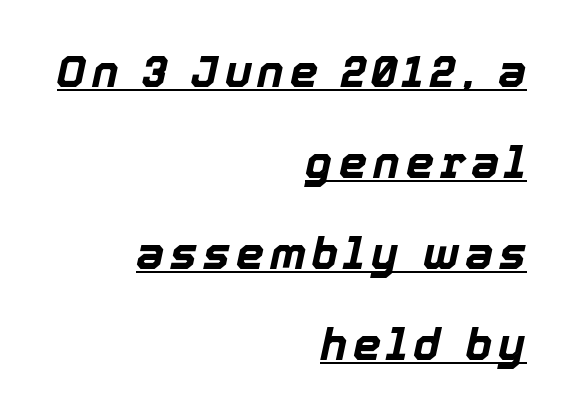
Right-aligned paragraph, ragged on the left. The face used here appears with an underline applied. Does the lettering tilt? It does — this is italic. The rendering uses a bold face; every stroke is thick and dark. The line-height multiplier appears high, well above default.
